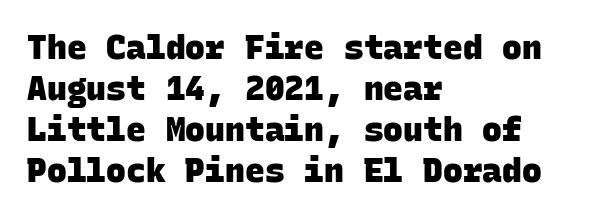
{"serif": "no", "bold": "yes", "weight": "heavy", "width": "normal", "stroke_contrast": "low", "x_height": "large", "monospaced": "yes", "underline": "no", "align": "left", "line_spacing_ratio": 1.24, "letter_spacing": "normal", "letter_spacing_em": 0.0, "glyph_px": 33}
